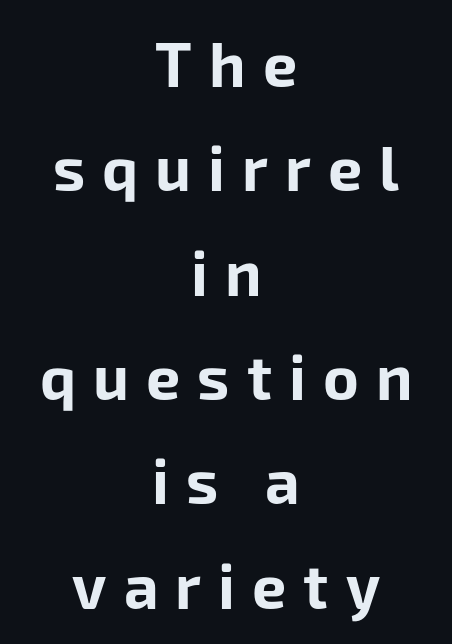
Designer's note — italics off, roman on. Glance below the letters and you will spot only blank space. Its strokes are broad and dark, the hallmark of bold type. Horizontally, the lines are justified to the midpoint only. The typeface chosen for these lines omits serifs.
